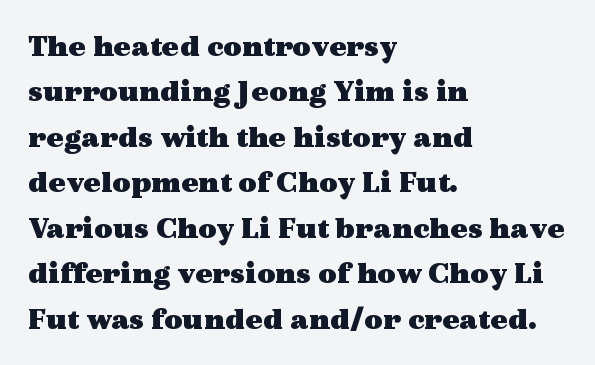
{"serif": "yes", "italic": "no", "bold": "yes", "weight": "heavy", "width": "wide", "x_height": "medium", "monospaced": "no", "underline": "no", "align": "left", "line_spacing": "normal", "line_spacing_ratio": 1.42, "letter_spacing": "normal", "letter_spacing_em": 0.0, "glyph_px": 32}
